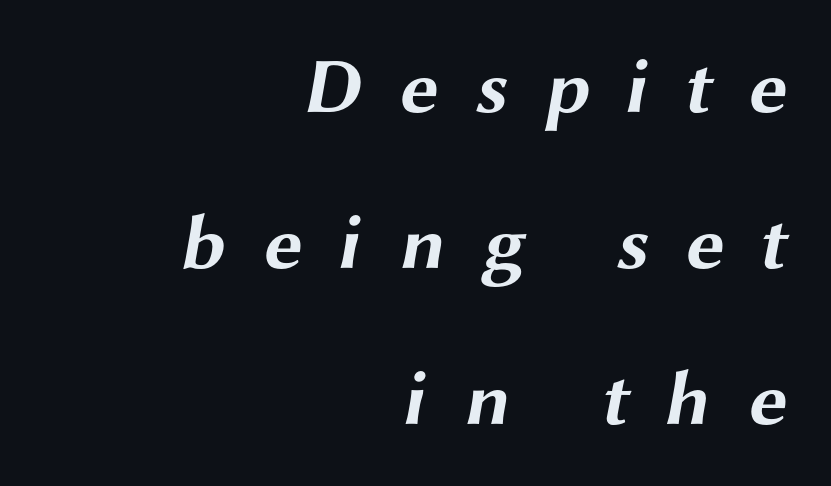
{"serif": "no", "bold": "yes", "weight": "bold", "width": "wide", "stroke_contrast": "medium", "x_height": "medium", "monospaced": "no", "underline": "no", "align": "right", "line_spacing": "loose", "line_spacing_ratio": 2.0, "letter_spacing": "wide", "letter_spacing_em": 0.46, "glyph_px": 78}
